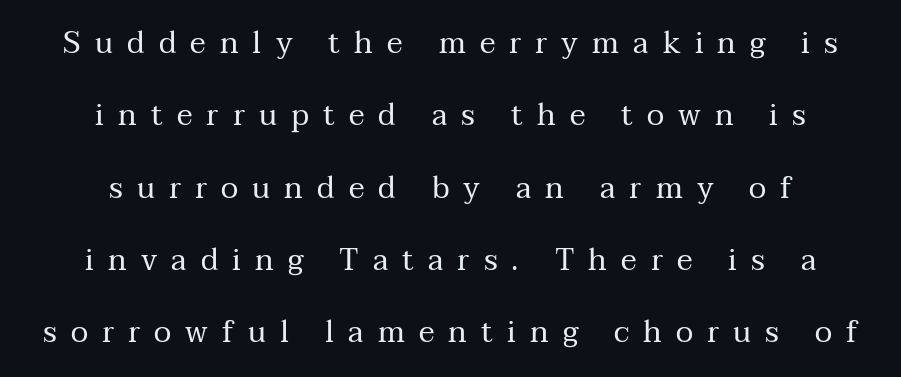
{"serif": "yes", "italic": "no", "bold": "no", "weight": "regular", "width": "normal", "stroke_contrast": "medium", "x_height": "medium", "monospaced": "no", "underline": "no", "align": "center", "line_spacing": "loose", "line_spacing_ratio": 2.41, "letter_spacing": "wide", "letter_spacing_em": 0.47, "glyph_px": 30}
